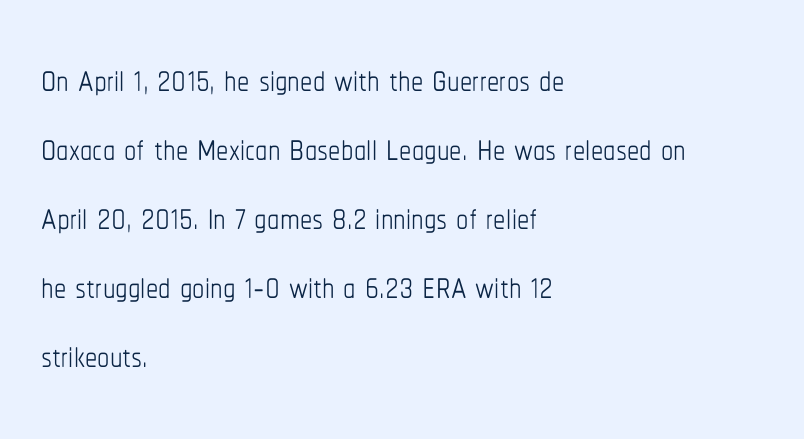
{"italic": "no", "bold": "no", "weight": "thin", "width": "condensed", "stroke_contrast": "low", "x_height": "medium", "monospaced": "no", "underline": "no", "align": "left", "line_spacing": "normal", "line_spacing_ratio": 1.41, "letter_spacing": "normal", "letter_spacing_em": 0.0, "glyph_px": 49}
